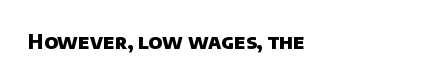
Q: Is the text bold? A: Yes.
Q: Is the text underlined? A: No.
Q: Is the spacing between letters normal or unusually wide? A: Normal.
